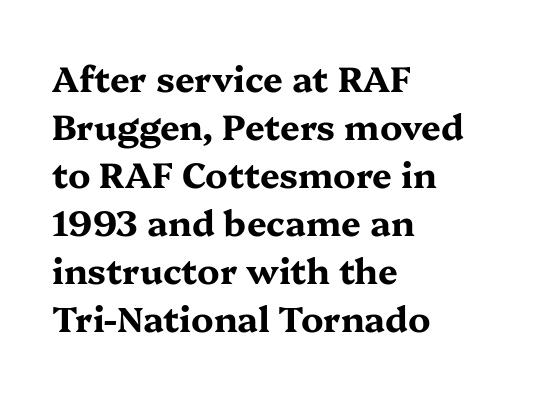
Q: Is the text bold? A: Yes.
Q: Is the text italic (slanted)? A: No, it is upright.
Q: Is the typeface a serif or a sans-serif typeface? A: Serif.
Q: Is the text underlined? A: No.
Q: How is the paragraph aligned? A: Left-aligned.
Q: Is the spacing between letters normal or unusually wide? A: Normal.
Q: Is the spacing between lines tight, normal or loose? A: Normal.
Q: Width (condensed, normal, or wide)? A: Wide.
Q: Stroke contrast? A: Medium.
Q: x-height? A: Medium.
Q: Monospaced? A: No.
